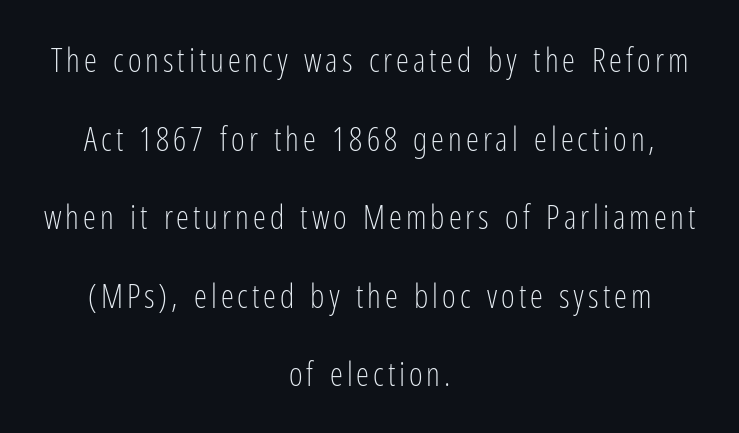
The image shows 33 px light, condensed sans-serif type, upright; set centered, loose line spacing (2.38x), not underlined; low stroke contrast and a medium x-height.
